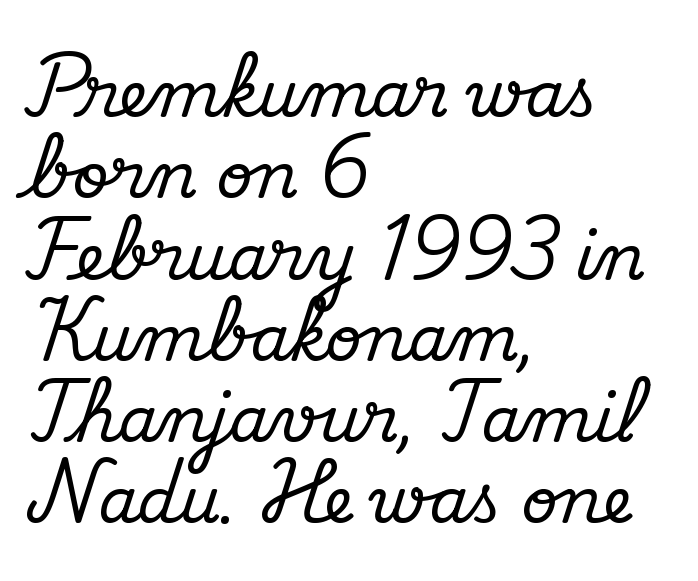
Q: Is the text italic (slanted)? A: Yes.
Q: Is the typeface a serif or a sans-serif typeface? A: Serif.
Q: Is the text underlined? A: No.
Q: How is the paragraph aligned? A: Left-aligned.
Q: Is the spacing between letters normal or unusually wide? A: Normal.
Q: Is the spacing between lines tight, normal or loose? A: Normal.
Q: Width (condensed, normal, or wide)? A: Normal.
Q: Stroke contrast? A: Medium.
Q: x-height? A: Small.
Q: Monospaced? A: No.
